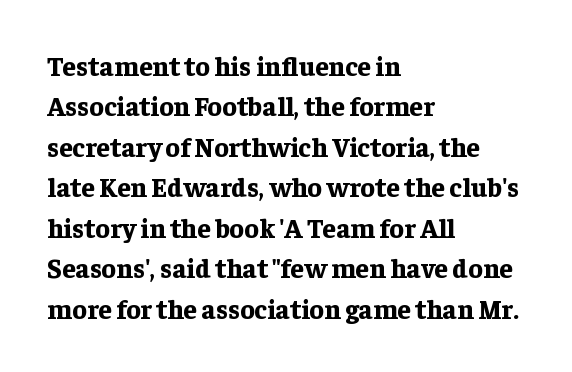
Q: Is the text bold? A: Yes.
Q: Is the text italic (slanted)? A: No, it is upright.
Q: Is the text underlined? A: No.
Q: How is the paragraph aligned? A: Left-aligned.
Q: Is the spacing between letters normal or unusually wide? A: Normal.
Q: Is the spacing between lines tight, normal or loose? A: Normal.
